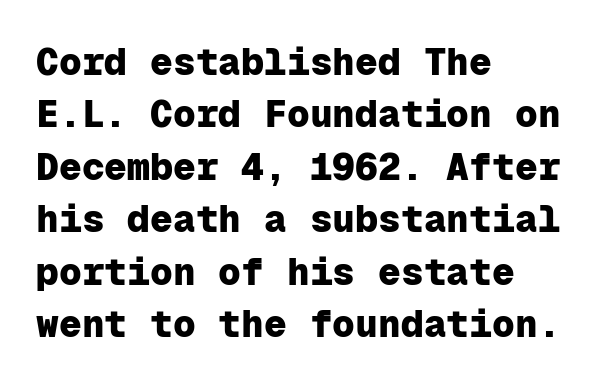
Note the uniform advance width — an 'i' takes as much space as an 'm'. This rendering employs a face without finishing strokes, i.e., a sans-serif. Posture: upright roman. In terms of weight, the rendering is a true, heavy bold. Short note: letters normally spaced. The passage shown stacks its lines at a standard gap.
